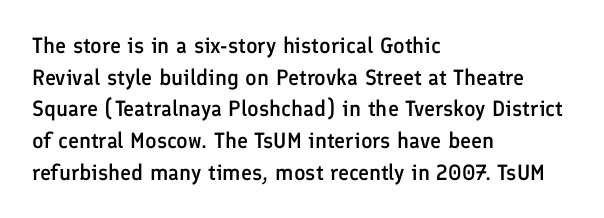
The passage shown stacks its lines at a standard gap. Beneath every word, the page is bare. The compositor pushed each line to the left boundary. Tall strokes in this sample are plumb rather than angled.
